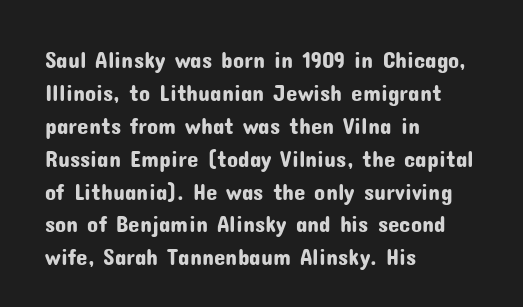
The image shows 23 px text type, upright; set left-aligned, normal line spacing (1.43x), normal letter spacing, not underlined.
